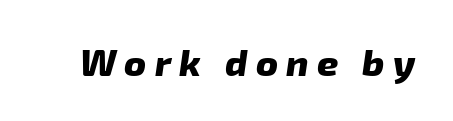
Q: Is the text bold? A: Yes.
Q: Is the typeface a serif or a sans-serif typeface? A: Sans-serif.
Q: Is the text underlined? A: No.
Q: Is the spacing between letters normal or unusually wide? A: Unusually wide.
Q: Width (condensed, normal, or wide)? A: Normal.
Q: Stroke contrast? A: Low.
Q: x-height? A: Medium.
Q: Monospaced? A: No.
